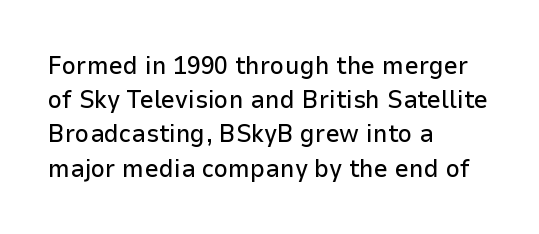
Q: Is the text italic (slanted)? A: No, it is upright.
Q: Is the text underlined? A: No.
Q: How is the paragraph aligned? A: Left-aligned.
Q: Is the spacing between letters normal or unusually wide? A: Normal.
Q: Is the spacing between lines tight, normal or loose? A: Normal.
